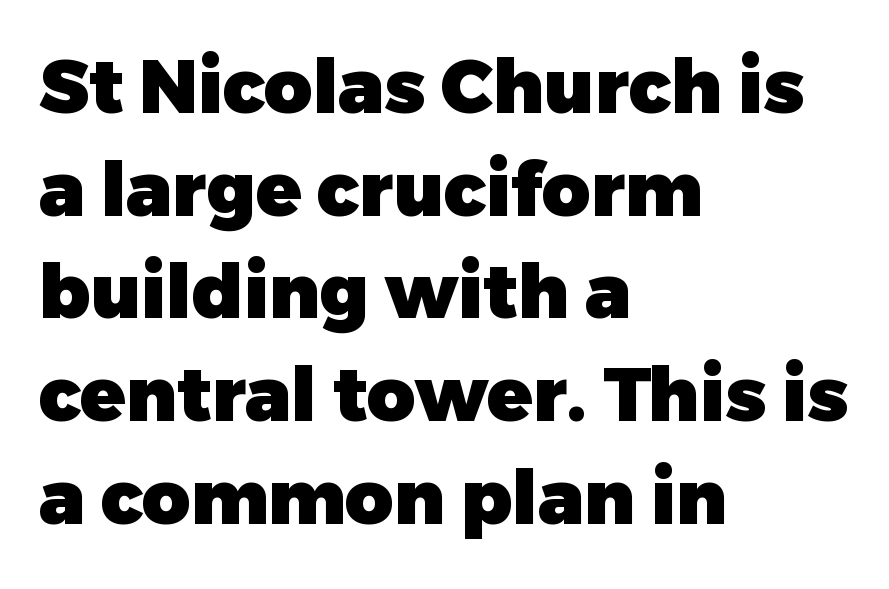
The image shows 75 px heavy sans-serif type, upright; set left-aligned, normal line spacing (1.37x), normal letter spacing, not underlined; low stroke contrast and a medium x-height.
